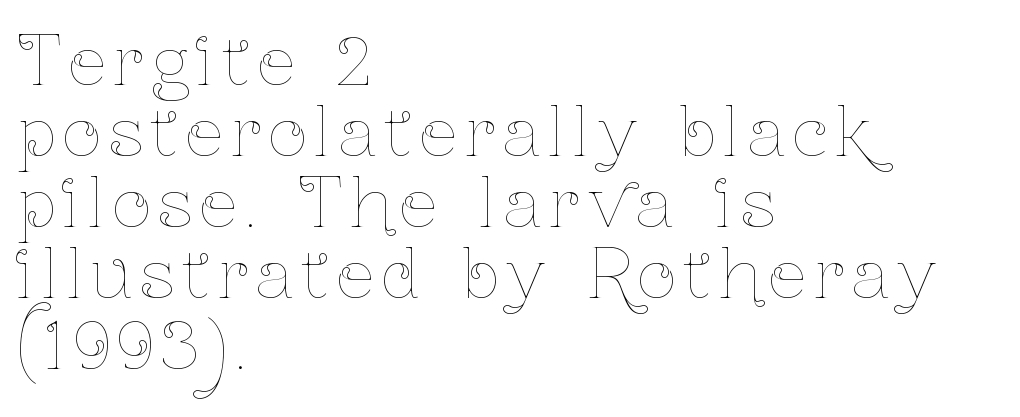
The image shows 67 px thin, condensed type, upright; set left-aligned, tight line spacing (1.06x), not underlined; low stroke contrast and a medium x-height.
